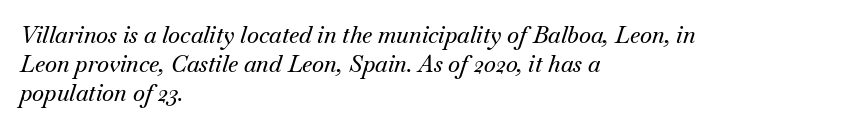
{"italic": "yes", "lean": "right", "slant_degrees": 18, "underline": "no", "align": "left", "line_spacing": "normal", "line_spacing_ratio": 1.27, "letter_spacing": "normal", "letter_spacing_em": 0.0, "glyph_px": 23}
